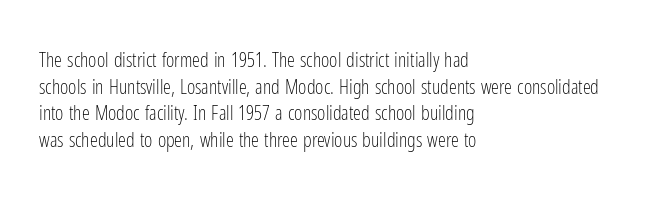
Q: Is the text bold? A: No.
Q: Is the text italic (slanted)? A: No, it is upright.
Q: Is the text underlined? A: No.
Q: How is the paragraph aligned? A: Left-aligned.
Q: Is the spacing between letters normal or unusually wide? A: Normal.
Q: Is the spacing between lines tight, normal or loose? A: Normal.
